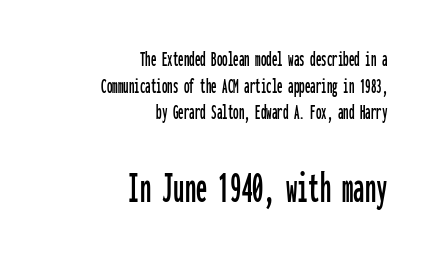
Short note: letters normally spaced. In CSS terms this would be text-align: right. No feet cap the strokes, marking this as sans-serif type. In terms of posture, this sample is upright.
